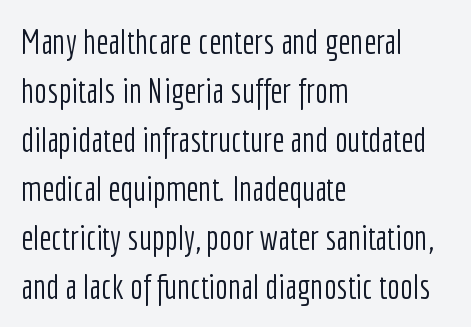
You could not count columns in this text — the font is proportionally spaced. Line starts are locked; line ends wander. Descenders hang freely into open space. Short note: letters normally spaced. No feet cap the strokes, marking this as sans-serif type. Weight: regular or lighter.
